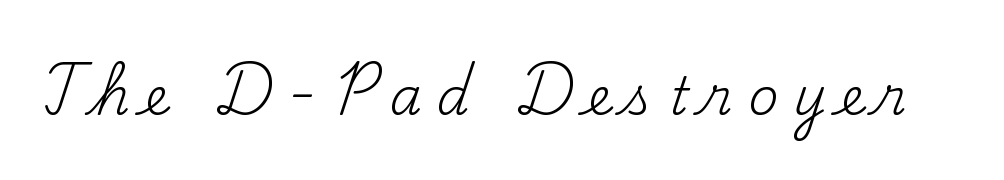
Is this a heavy cut? Hardly; it is regular or lighter. The face used here is proportionally spaced, like ordinary book or web type. I'd call this a serif setting — the letters wear small feet. Just letters on the line, the space beneath them empty. The rendering inserts visible extra space after every character.
